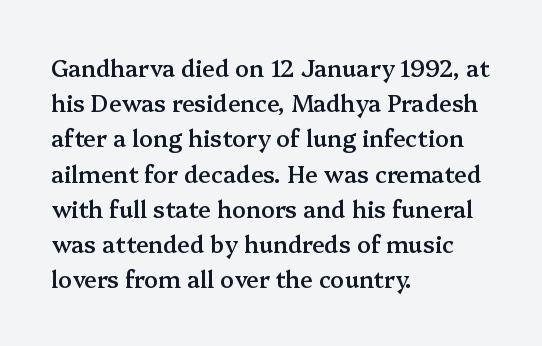
Q: Is the text bold? A: Semi-bold.
Q: Is the text italic (slanted)? A: No, it is upright.
Q: Is the text underlined? A: No.
Q: How is the paragraph aligned? A: Left-aligned.
Q: Is the spacing between letters normal or unusually wide? A: Normal.
Q: Is the spacing between lines tight, normal or loose? A: Normal.
